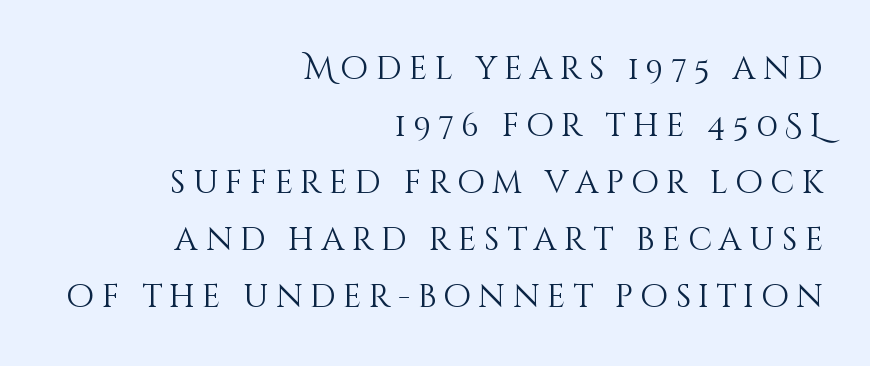
The image shows 32 px light type, upright; set right-aligned, line spacing 1.78x, unusually wide letter spacing (+0.23 em), not underlined; medium stroke contrast and a large x-height.
